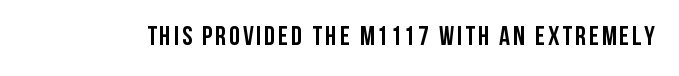
{"italic": "no", "bold": "yes", "underline": "no", "glyph_px": 27}
